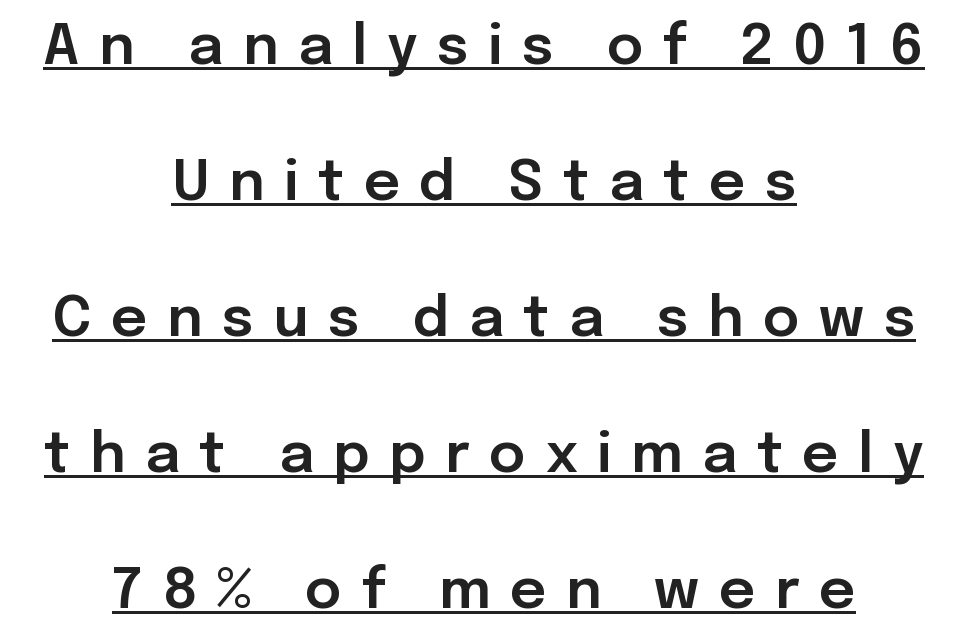
The image shows 56 px sans-serif type, upright; set centered, loose line spacing (2.43x), unusually wide letter spacing (+0.35 em), underlined; low stroke contrast and a medium x-height.
